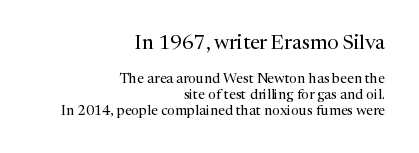
{"italic": "no", "bold": "no", "underline": "no", "align": "right", "line_spacing": "tight", "line_spacing_ratio": 1.12, "letter_spacing": "normal", "letter_spacing_em": 0.0, "larger_block": "first", "size_ratio": 1.43, "glyph_px": 20}
